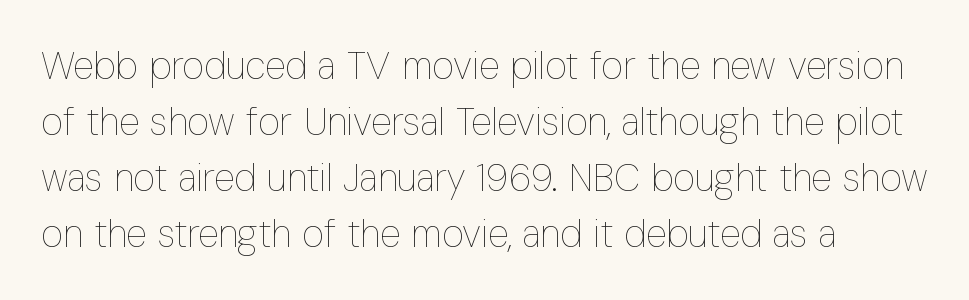
Lines of text with bare space underneath. The gaps between neighbouring characters are ordinary and unremarkable. Leading: standard. The typeface has the unassuming heft of standard copy or less. No italicization has been applied; the sample stays upright.
